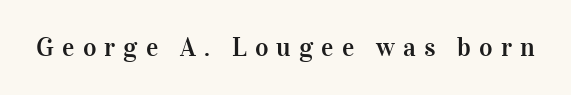
This is the regular roman posture of the typeface. The line texture is sparse and dotted thanks to wide tracking. Nobody drew a line under any word here.
